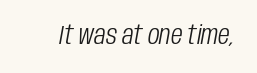
{"italic": "yes", "lean": "right", "slant_degrees": 10, "bold": "no", "underline": "no", "letter_spacing": "normal", "letter_spacing_em": 0.0, "glyph_px": 27}
